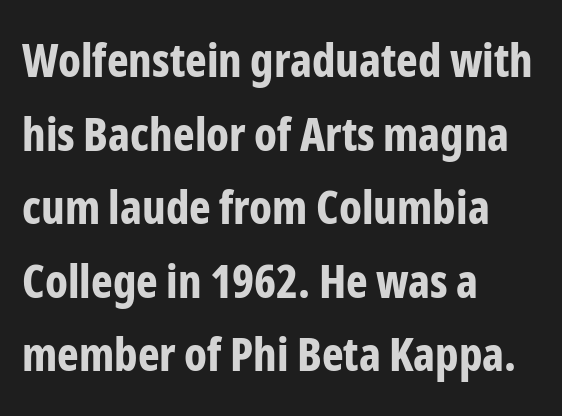
{"serif": "no", "italic": "no", "bold": "yes", "weight": "bold", "width": "condensed", "stroke_contrast": "low", "x_height": "medium", "monospaced": "no", "underline": "no", "align": "left", "line_spacing": "normal", "line_spacing_ratio": 1.6, "letter_spacing": "normal", "letter_spacing_em": 0.0, "glyph_px": 46}
